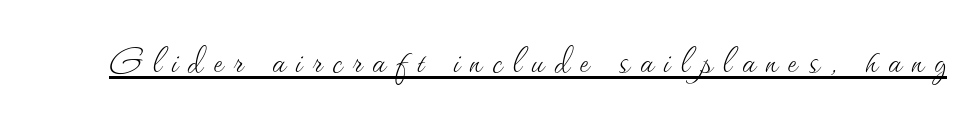
The image shows 45 px thin type; set unusually wide letter spacing (+0.23 em), underlined; medium stroke contrast and a small x-height.
